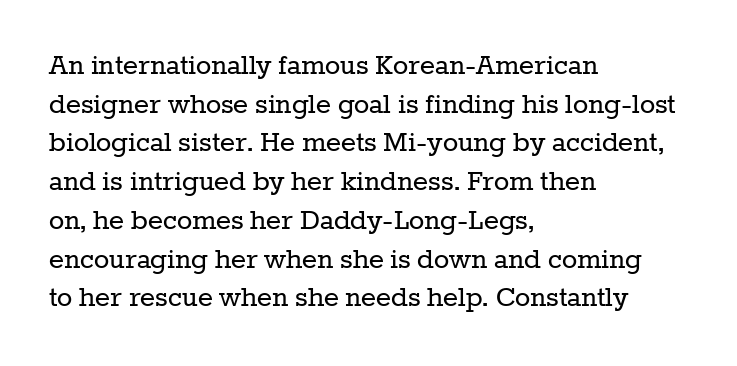
A typesetter would call this proportional, since set widths differ per character. No heavy texture on the line: the type isn't bold. Stroke terminals: seriffed. Italic? Not at all — the glyphs are vertical. The paragraph has a hard left edge and a soft right edge. The zone under the glyphs is completely vacant.
